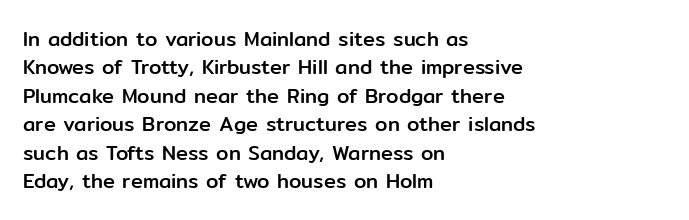
The image shows 20 px text type, upright; set left-aligned, normal line spacing (1.42x), normal letter spacing, not underlined.
